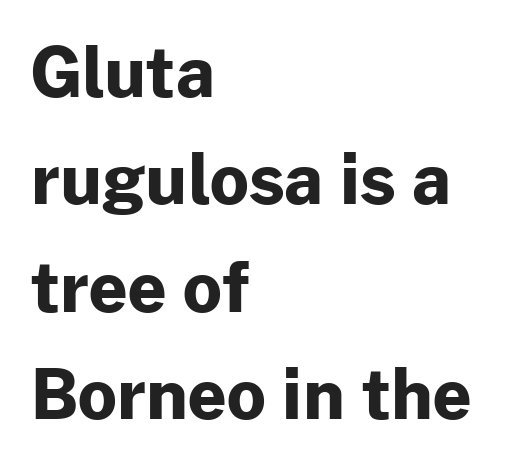
Q: Is the text bold? A: Yes.
Q: Is the text italic (slanted)? A: No, it is upright.
Q: Is the typeface a serif or a sans-serif typeface? A: Sans-serif.
Q: Is the text underlined? A: No.
Q: How is the paragraph aligned? A: Left-aligned.
Q: Is the spacing between letters normal or unusually wide? A: Normal.
Q: Is the spacing between lines tight, normal or loose? A: Normal.
Q: Width (condensed, normal, or wide)? A: Normal.
Q: Stroke contrast? A: Low.
Q: x-height? A: Medium.
Q: Monospaced? A: No.
